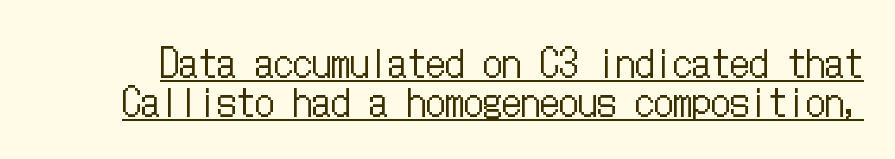
{"italic": "no", "bold": "no", "weight": "regular", "width": "condensed", "stroke_contrast": "low", "x_height": "medium", "underline": "yes", "line_spacing": "tight", "line_spacing_ratio": 1.02, "letter_spacing": "normal", "letter_spacing_em": 0.0, "glyph_px": 38}
